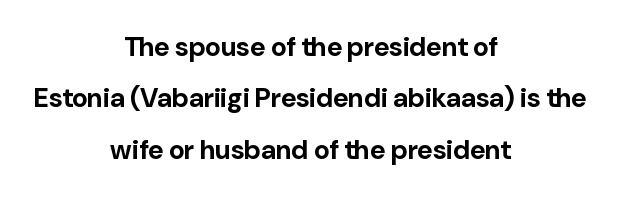
Leftover space on each line is divided equally before and after the words. The font is running at its bold setting. Plain, unruled lines of type. When letters stand straight like this, we call the style roman or upright. There is no visible air inserted between adjacent glyphs.
